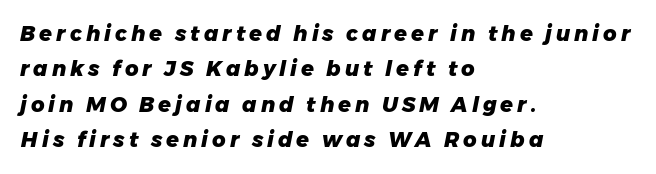
Q: Is the text bold? A: Yes.
Q: Is the text italic (slanted)? A: Yes, it leans right by about 11 degrees.
Q: Is the text underlined? A: No.
Q: How is the paragraph aligned? A: Left-aligned.
Q: Is the spacing between lines tight, normal or loose? A: Normal.
